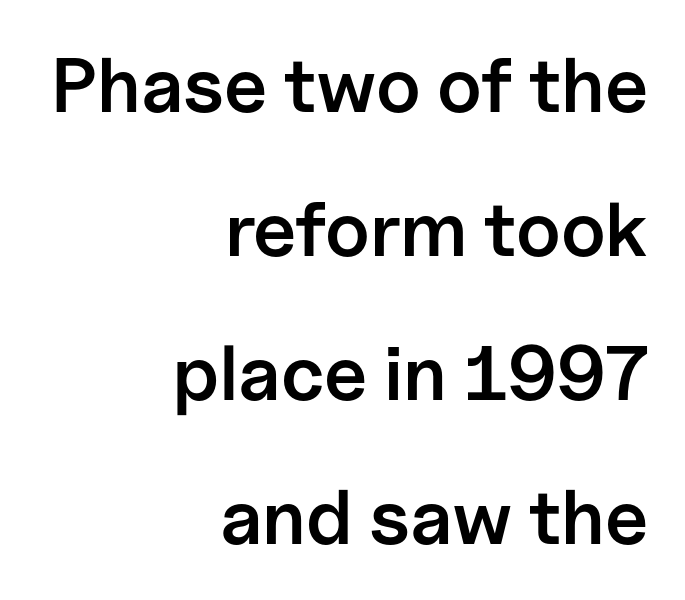
Q: Is the text bold? A: Semi-bold.
Q: Is the text italic (slanted)? A: No, it is upright.
Q: Is the typeface a serif or a sans-serif typeface? A: Sans-serif.
Q: Is the text underlined? A: No.
Q: How is the paragraph aligned? A: Right-aligned.
Q: Is the spacing between letters normal or unusually wide? A: Normal.
Q: Width (condensed, normal, or wide)? A: Normal.
Q: Stroke contrast? A: Low.
Q: x-height? A: Medium.
Q: Monospaced? A: No.
